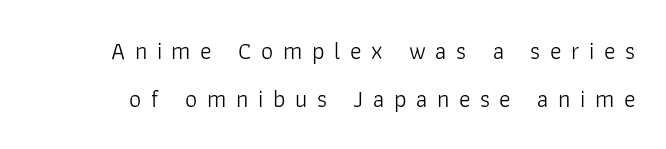
The image shows 24 px text type, upright; set loose line spacing (1.99x), unusually wide letter spacing (+0.4 em), not underlined.
